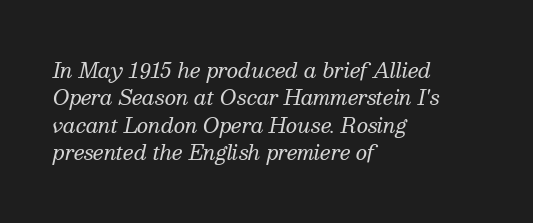
{"italic": "yes", "lean": "right", "slant_degrees": 13, "bold": "no", "underline": "no", "align": "left", "line_spacing": "normal", "line_spacing_ratio": 1.37, "letter_spacing": "normal", "letter_spacing_em": 0.0, "glyph_px": 20}
